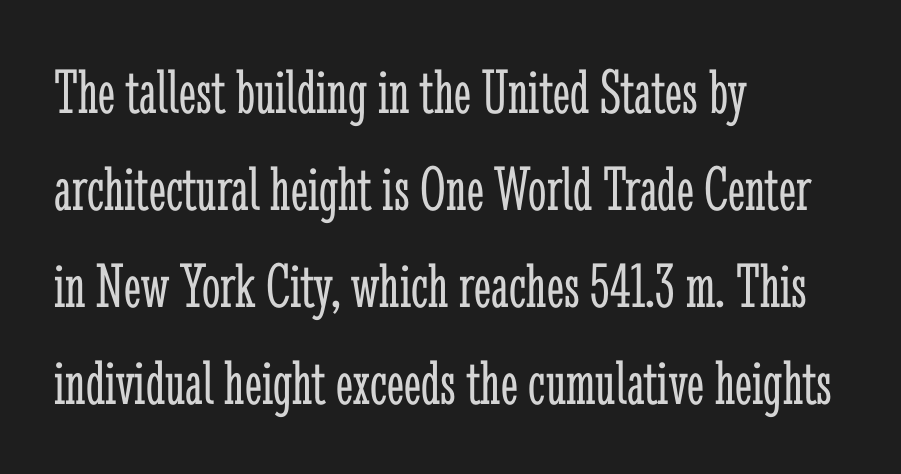
{"serif": "yes", "italic": "no", "bold": "no", "weight": "light", "width": "condensed", "stroke_contrast": "low", "x_height": "medium", "monospaced": "no", "underline": "no", "align": "left", "line_spacing": "normal", "line_spacing_ratio": 1.49, "letter_spacing": "normal", "letter_spacing_em": 0.0, "glyph_px": 65}
